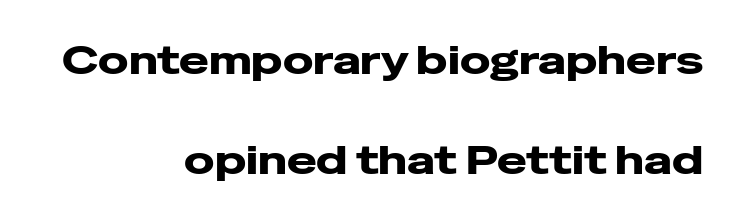
Q: Is the text italic (slanted)? A: No, it is upright.
Q: Is the typeface a serif or a sans-serif typeface? A: Sans-serif.
Q: Is the text underlined? A: No.
Q: How is the paragraph aligned? A: Right-aligned.
Q: Is the spacing between letters normal or unusually wide? A: Normal.
Q: Is the spacing between lines tight, normal or loose? A: Loose.
Q: Width (condensed, normal, or wide)? A: Wide.
Q: Stroke contrast? A: Low.
Q: x-height? A: Medium.
Q: Monospaced? A: No.
